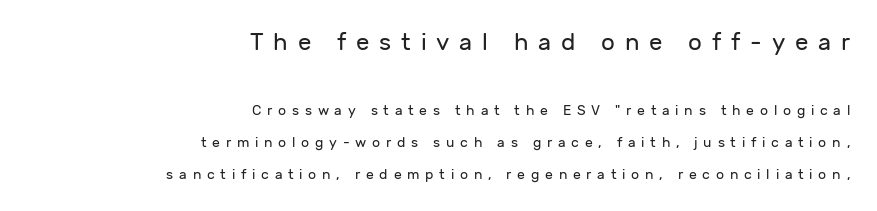
The image shows 24 px text type, upright; set right-aligned, loose line spacing (2.29x), unusually wide letter spacing (+0.41 em), not underlined; the first (top) block is 1.71x larger.
